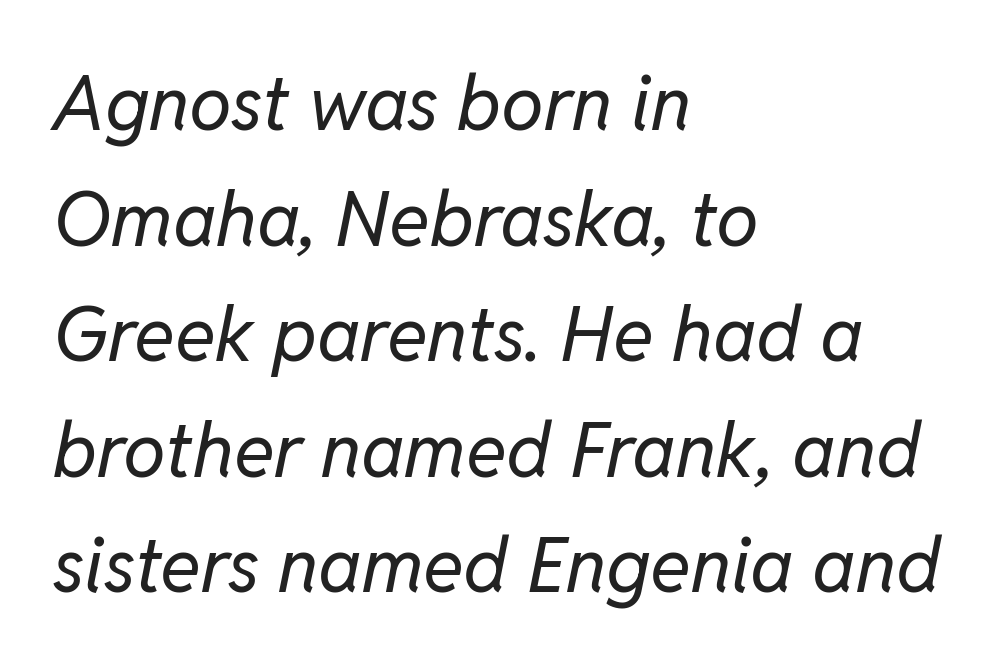
{"italic": "yes", "lean": "right", "slant_degrees": 11, "bold": "no", "weight": "regular", "width": "normal", "stroke_contrast": "low", "x_height": "medium", "monospaced": "no", "underline": "no", "align": "left", "line_spacing": "normal", "line_spacing_ratio": 1.52, "letter_spacing": "normal", "letter_spacing_em": 0.0, "glyph_px": 76}
